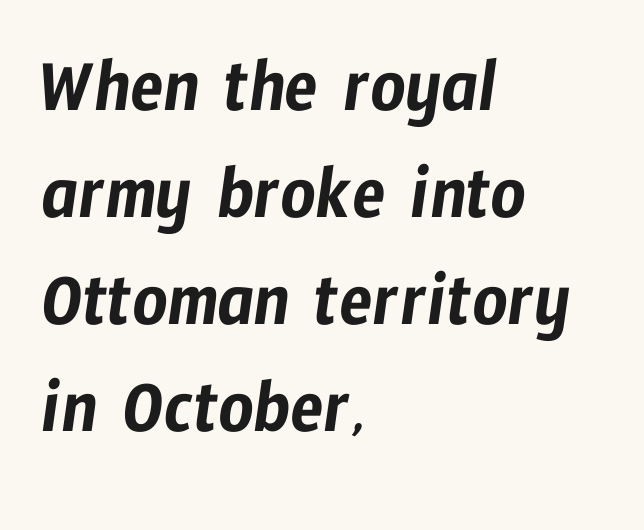
Students, note that the glyphs here touch the page at normal intervals. Is the block centered? No — it sits flush against the left margin. The baseline area is clear. Stroke terminals: plain, sans-serif.
